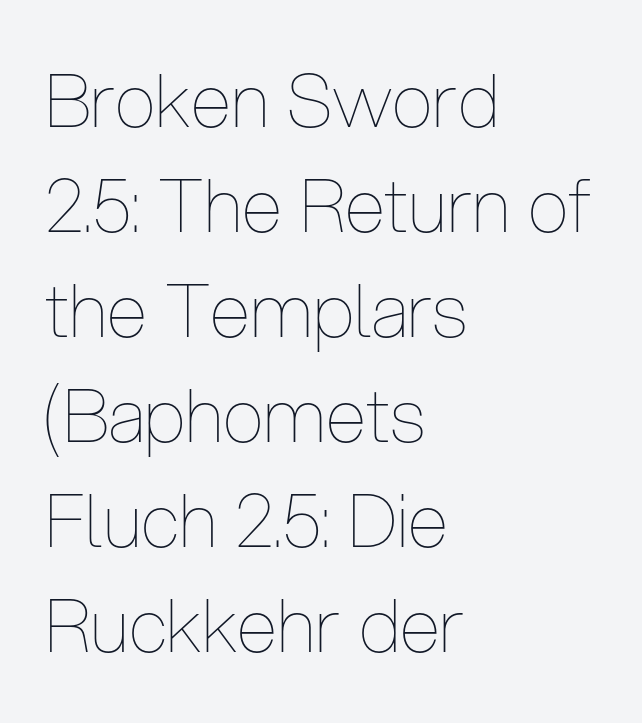
{"italic": "no", "bold": "no", "weight": "thin", "width": "condensed", "stroke_contrast": "low", "x_height": "medium", "monospaced": "no", "underline": "no", "align": "left", "line_spacing": "normal", "line_spacing_ratio": 1.42, "letter_spacing": "normal", "letter_spacing_em": 0.0, "glyph_px": 74}
